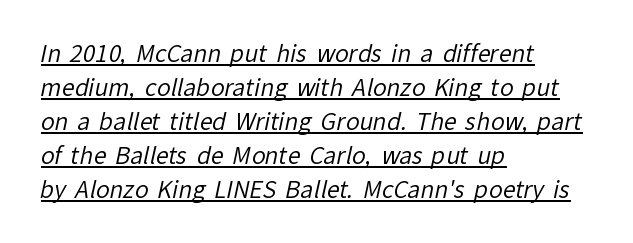
{"bold": "no", "underline": "yes", "align": "left", "line_spacing": "normal", "line_spacing_ratio": 1.48, "letter_spacing": "normal", "letter_spacing_em": 0.0, "glyph_px": 23}
